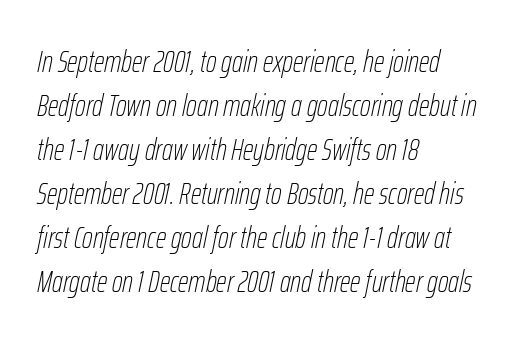
Q: Is the text bold? A: No.
Q: Is the text italic (slanted)? A: Yes, it leans right by about 12 degrees.
Q: Is the text underlined? A: No.
Q: How is the paragraph aligned? A: Left-aligned.
Q: Is the spacing between letters normal or unusually wide? A: Normal.
Q: Is the spacing between lines tight, normal or loose? A: Normal.
Q: Width (condensed, normal, or wide)? A: Condensed.
Q: Stroke contrast? A: Low.
Q: x-height? A: Medium.
Q: Monospaced? A: No.
